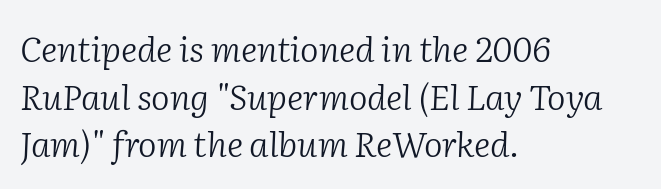
All the whitespace from short lines collects on the right. The lines sit at an ordinary, default distance from one another. Old-style or modern, the face here clearly has serifs. The passage shown is typed in a proportional face where columns would drift. Heaviness? Minimal to ordinary, like unemphasized prose. Only glyphs here, with clear space below each row.
